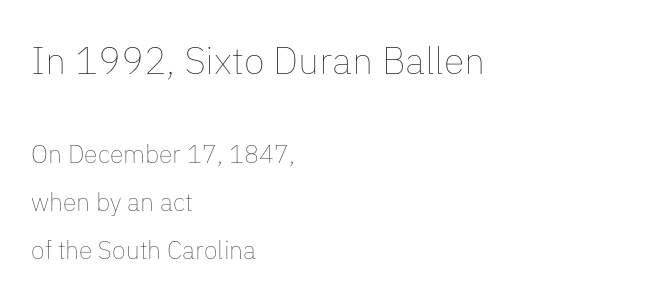
Upright lettering throughout. Here the designer chose a conventional face with non-uniform glyph widths. A bare baseline throughout the passage. The face looks like a standard text weight, possibly lighter. The space between consecutive lines is lavish.
